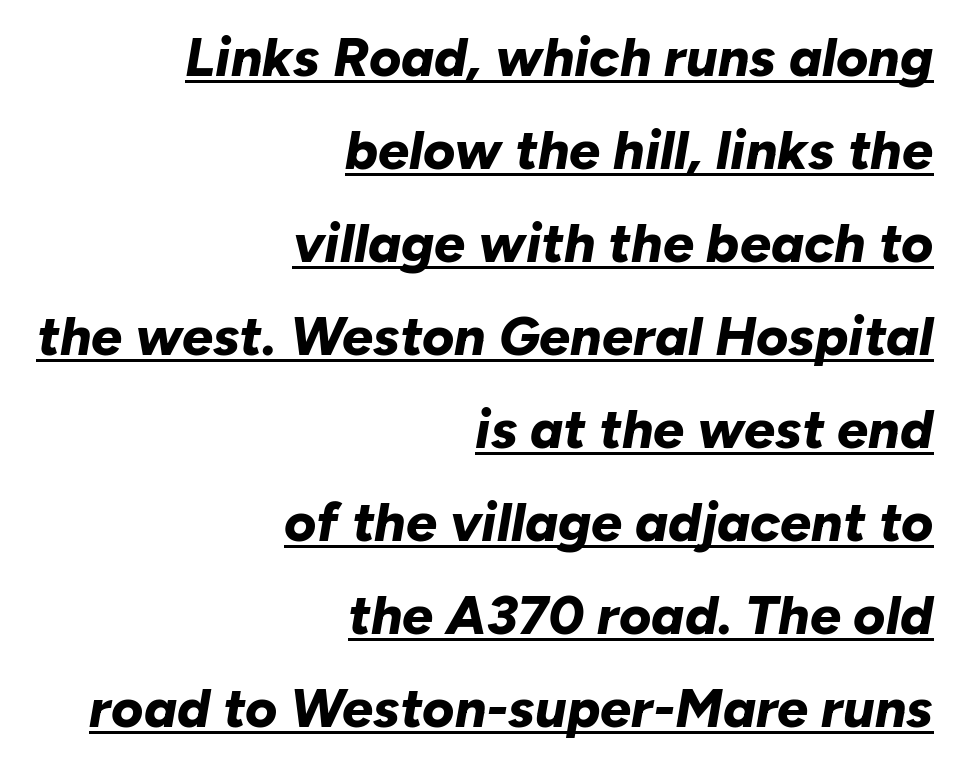
Does a line run under the words? Yes, clearly. Standard letterfit; no display-style spreading of the glyphs. This sample has the flowing, uneven cadence of proportional lettering. Right-aligned paragraph, ragged on the left. These lines were composed using italics.
